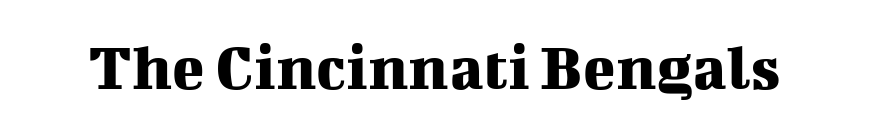
{"serif": "yes", "italic": "no", "width": "normal", "stroke_contrast": "medium", "x_height": "medium", "monospaced": "no", "underline": "no", "letter_spacing": "normal", "letter_spacing_em": 0.0, "glyph_px": 67}
